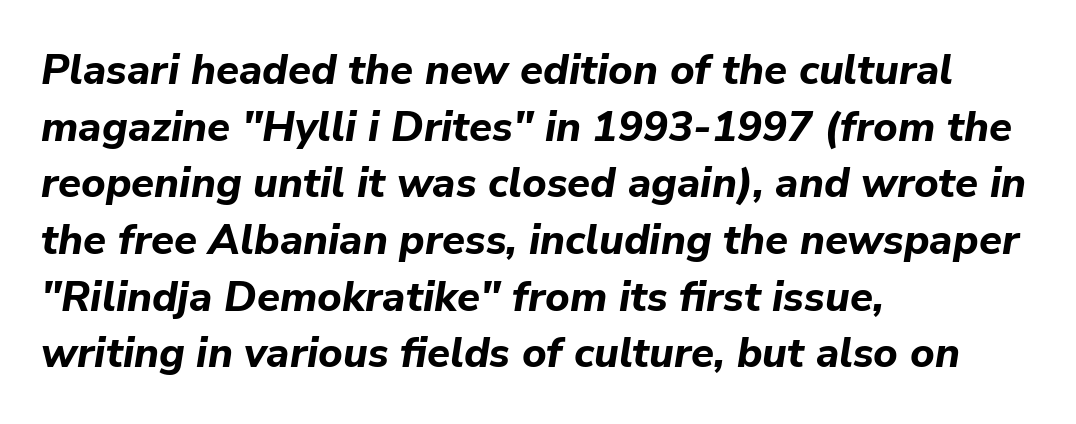
The tracking reads as untouched default to a designer's eye. Think of a printed novel: that variable character pitch is what you see here. Rendered with sloped, italic letterforms. A dark, heavy texture on the line: the type is bold. Honestly, the row spacing looks completely unremarkable.
